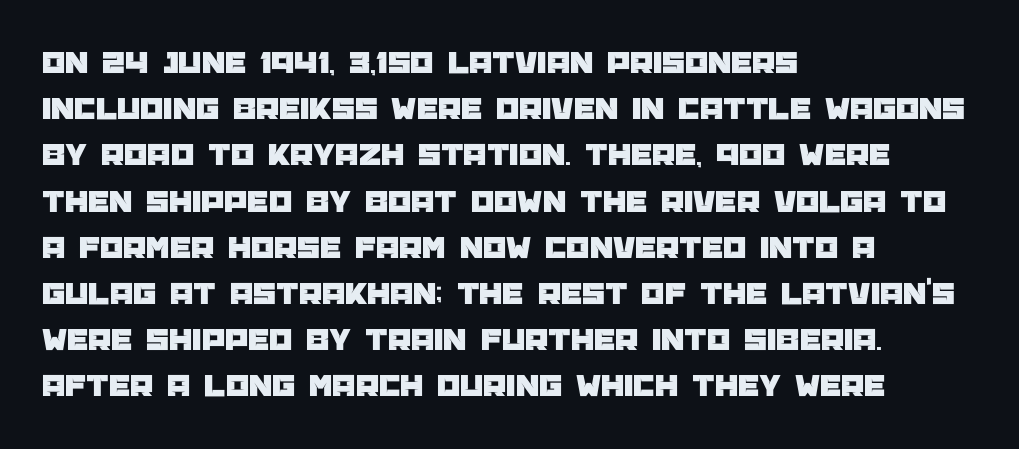
The image shows 33 px sans-serif type, upright; set left-aligned, normal line spacing (1.4x), normal letter spacing, not underlined; low stroke contrast and a large x-height.
